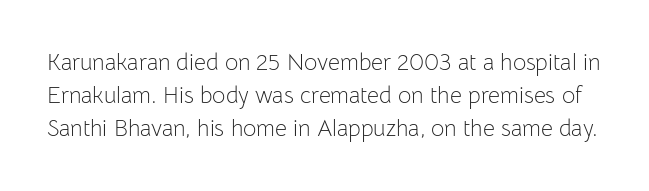
The image shows 23 px text type, upright; set normal line spacing (1.44x), normal letter spacing, not underlined.
